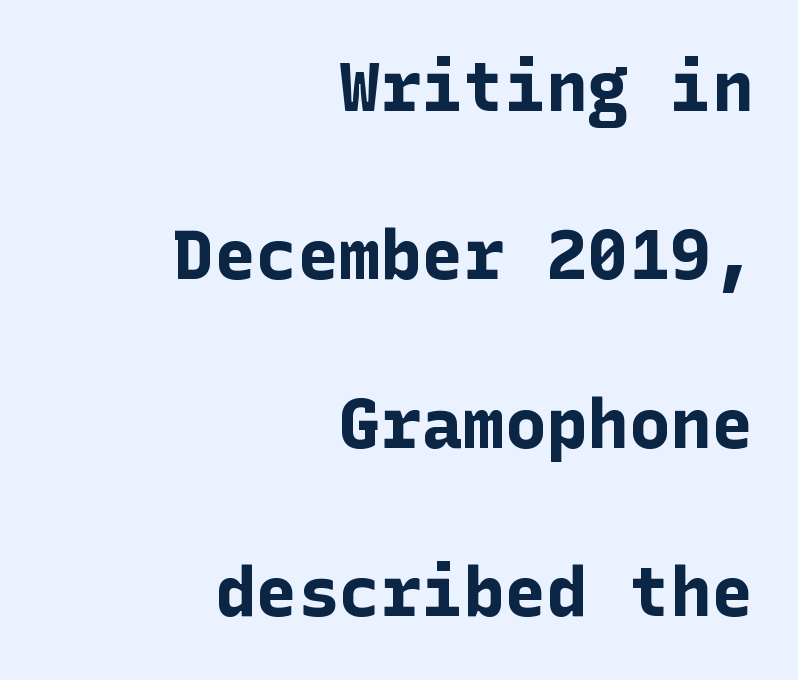
Q: Is the text bold? A: Yes.
Q: Is the text italic (slanted)? A: No, it is upright.
Q: Is the typeface a serif or a sans-serif typeface? A: Sans-serif.
Q: Is the text underlined? A: No.
Q: How is the paragraph aligned? A: Right-aligned.
Q: Is the spacing between letters normal or unusually wide? A: Normal.
Q: Is the spacing between lines tight, normal or loose? A: Loose.
Q: Width (condensed, normal, or wide)? A: Normal.
Q: Stroke contrast? A: Low.
Q: x-height? A: Medium.
